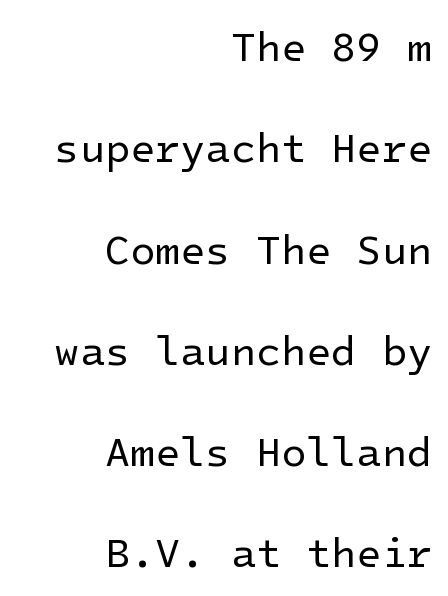
Q: Is the text bold? A: No.
Q: Is the text italic (slanted)? A: No, it is upright.
Q: Is the typeface a serif or a sans-serif typeface? A: Sans-serif.
Q: Is the text underlined? A: No.
Q: How is the paragraph aligned? A: Right-aligned.
Q: Is the spacing between letters normal or unusually wide? A: Normal.
Q: Is the spacing between lines tight, normal or loose? A: Loose.
Q: Width (condensed, normal, or wide)? A: Normal.
Q: Stroke contrast? A: Low.
Q: x-height? A: Medium.
